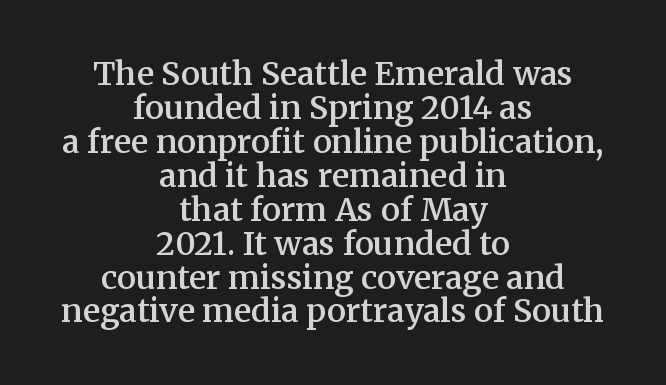
The image shows 32 px semibold serif type, upright; set centered, tight line spacing (1.06x), normal letter spacing, not underlined; medium stroke contrast and a medium x-height.
